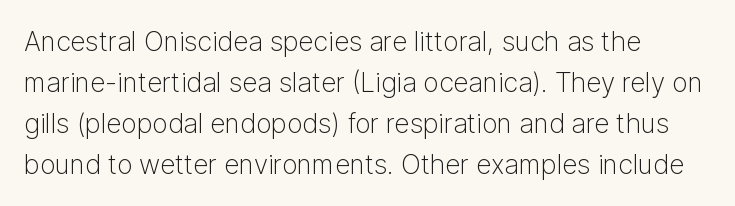
Q: Is the text bold? A: No.
Q: Is the text italic (slanted)? A: No, it is upright.
Q: Is the text underlined? A: No.
Q: How is the paragraph aligned? A: Left-aligned.
Q: Is the spacing between letters normal or unusually wide? A: Normal.
Q: Is the spacing between lines tight, normal or loose? A: Normal.
